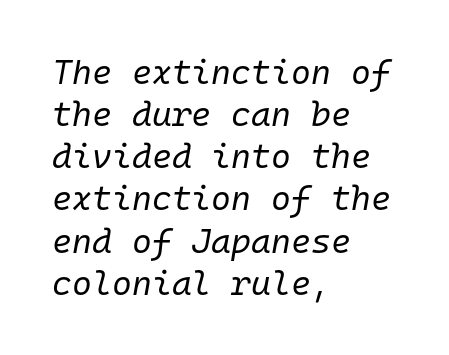
{"italic": "yes", "lean": "right", "slant_degrees": 10, "bold": "no", "weight": "regular", "width": "normal", "stroke_contrast": "low", "x_height": "medium", "monospaced": "yes", "underline": "no", "align": "left", "line_spacing_ratio": 1.24, "letter_spacing": "normal", "letter_spacing_em": 0.0, "glyph_px": 34}
